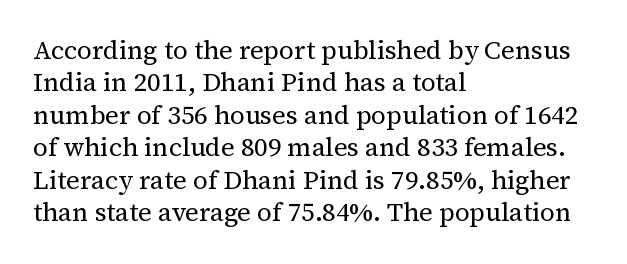
The image shows 26 px text type, upright; set left-aligned, normal line spacing (1.25x), normal letter spacing, not underlined.
